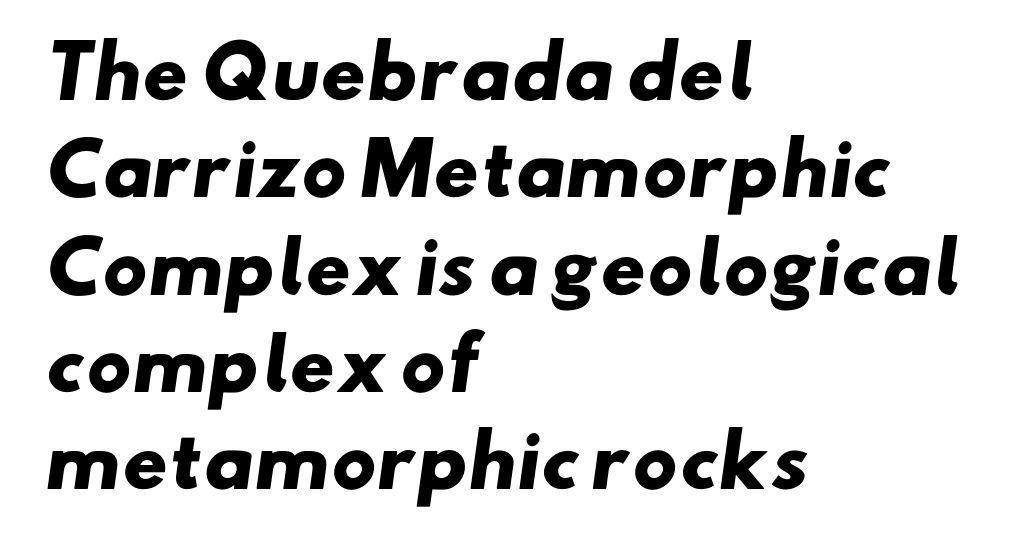
Q: Is the text bold? A: Yes.
Q: Is the typeface a serif or a sans-serif typeface? A: Sans-serif.
Q: Is the text underlined? A: No.
Q: How is the paragraph aligned? A: Left-aligned.
Q: Is the spacing between letters normal or unusually wide? A: Normal.
Q: Is the spacing between lines tight, normal or loose? A: Normal.
Q: Width (condensed, normal, or wide)? A: Wide.
Q: Stroke contrast? A: Low.
Q: x-height? A: Small.
Q: Monospaced? A: No.
